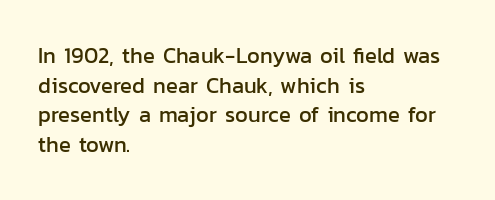
{"italic": "no", "underline": "no", "align": "left", "line_spacing": "normal", "line_spacing_ratio": 1.35, "letter_spacing": "normal", "letter_spacing_em": 0.0, "glyph_px": 22}
